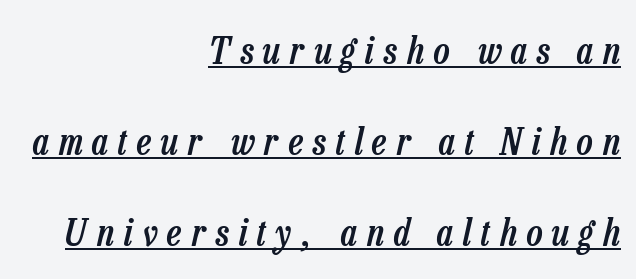
The image shows 38 px semibold, condensed type, italic (leaning right); set right-aligned, loose line spacing (2.39x), unusually wide letter spacing (+0.26 em), underlined; low stroke contrast and a medium x-height.
